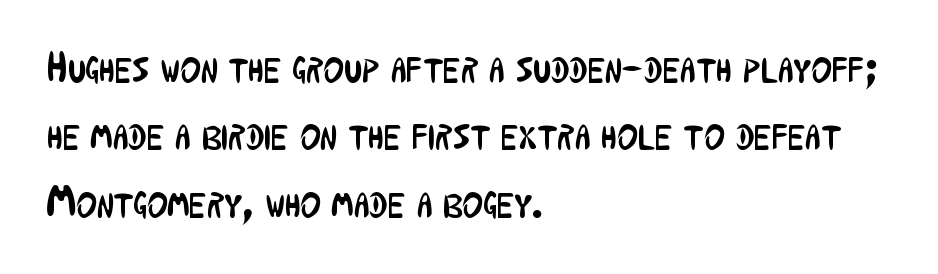
The image shows 44 px regular-weight, condensed sans-serif type, upright; set left-aligned, normal line spacing (1.53x), normal letter spacing, not underlined; low stroke contrast and a medium x-height.
